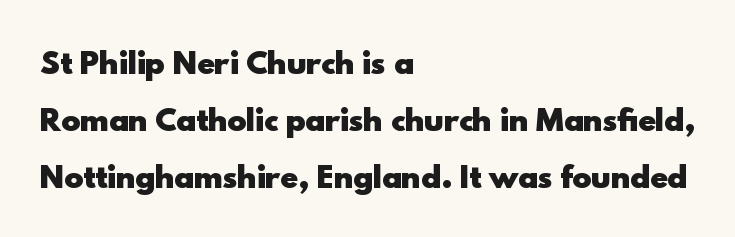
The image shows 29 px heavy sans-serif type, upright; set left-aligned, loose line spacing (1.96x), normal letter spacing, not underlined; a small x-height.
